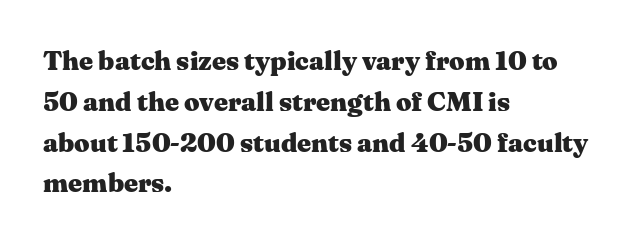
The image shows 27 px bold type, upright; set left-aligned, normal line spacing (1.51x), normal letter spacing, not underlined.
